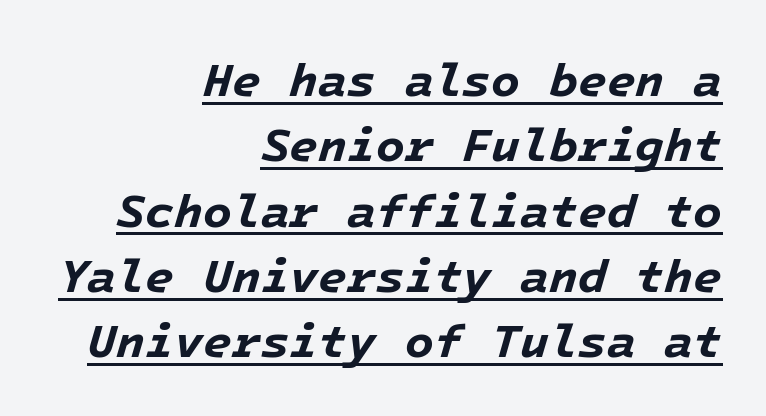
Q: Is the text bold? A: Yes.
Q: Is the text italic (slanted)? A: Yes, it leans right by about 16 degrees.
Q: Is the text underlined? A: Yes.
Q: How is the paragraph aligned? A: Right-aligned.
Q: Is the spacing between letters normal or unusually wide? A: Normal.
Q: Is the spacing between lines tight, normal or loose? A: Normal.
Q: Width (condensed, normal, or wide)? A: Normal.
Q: Stroke contrast? A: Low.
Q: x-height? A: Medium.
